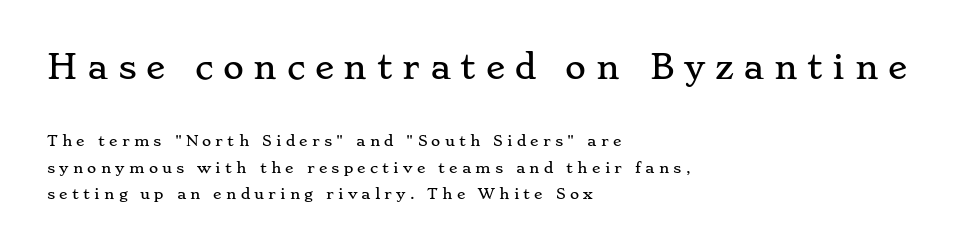
The image shows 32 px wide serif type, upright; set left-aligned, line spacing 1.87x, unusually wide letter spacing (+0.3 em), not underlined; the first (top) block is 2.29x larger; low stroke contrast and a small x-height.
